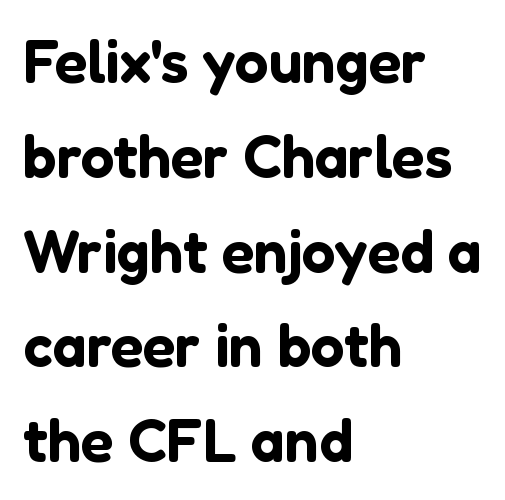
Q: Is the text italic (slanted)? A: No, it is upright.
Q: Is the typeface a serif or a sans-serif typeface? A: Sans-serif.
Q: Is the text underlined? A: No.
Q: How is the paragraph aligned? A: Left-aligned.
Q: Is the spacing between letters normal or unusually wide? A: Normal.
Q: Is the spacing between lines tight, normal or loose? A: Normal.
Q: Width (condensed, normal, or wide)? A: Normal.
Q: Stroke contrast? A: Low.
Q: x-height? A: Medium.
Q: Monospaced? A: No.
